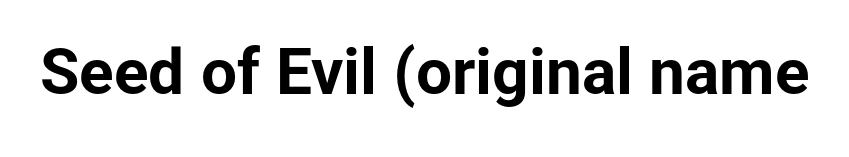
The image shows 64 px bold sans-serif type, upright; set normal letter spacing, not underlined; low stroke contrast and a medium x-height.
